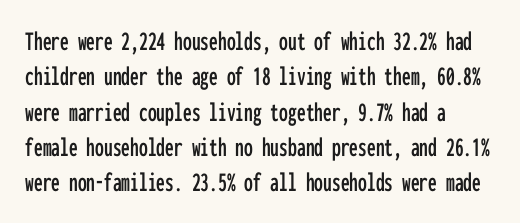
Q: Is the text italic (slanted)? A: No, it is upright.
Q: Is the typeface a serif or a sans-serif typeface? A: Sans-serif.
Q: Is the text underlined? A: No.
Q: How is the paragraph aligned? A: Left-aligned.
Q: Is the spacing between letters normal or unusually wide? A: Normal.
Q: Is the spacing between lines tight, normal or loose? A: Normal.
Q: Width (condensed, normal, or wide)? A: Condensed.
Q: Stroke contrast? A: Low.
Q: x-height? A: Medium.
Q: Monospaced? A: Yes.
